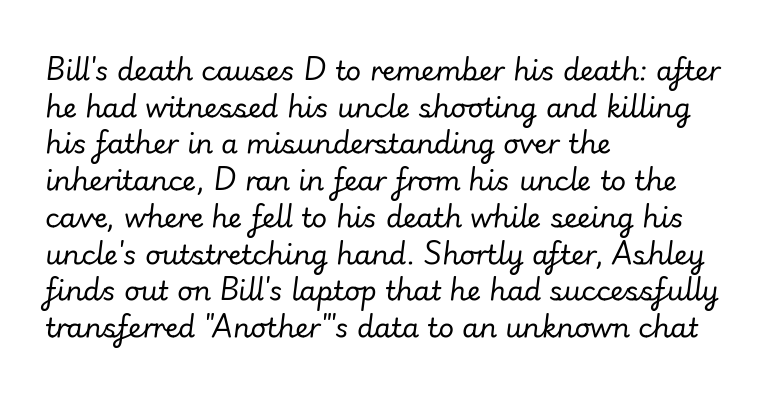
The image shows 27 px text type, italic (leaning right); set left-aligned, normal line spacing (1.36x), normal letter spacing, not underlined.
